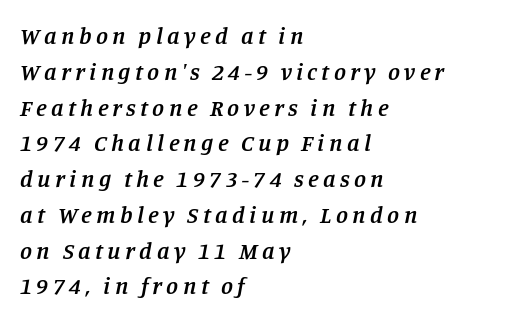
Where is the straight margin? On the left. Compared with ordinary roman type, these characters are visibly tilted. Regular leading. Has an underline been added? It has not. The strokes are fattened partway — semibold, not bold.
